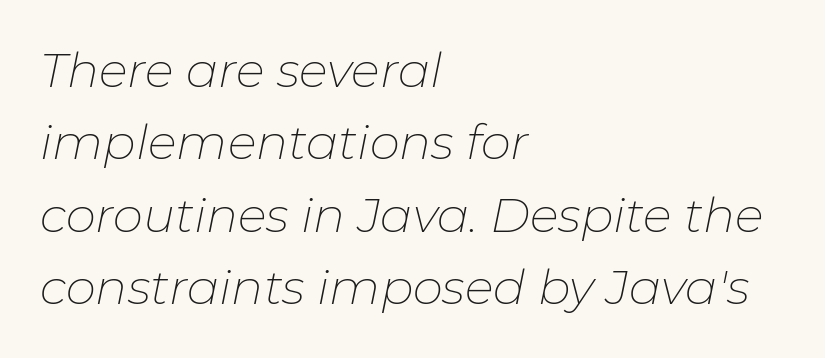
Q: Is the text bold? A: No.
Q: Is the text italic (slanted)? A: Yes, it leans right by about 11 degrees.
Q: Is the text underlined? A: No.
Q: How is the paragraph aligned? A: Left-aligned.
Q: Is the spacing between letters normal or unusually wide? A: Normal.
Q: Is the spacing between lines tight, normal or loose? A: Normal.
Q: Width (condensed, normal, or wide)? A: Normal.
Q: Stroke contrast? A: Low.
Q: x-height? A: Medium.
Q: Monospaced? A: No.
